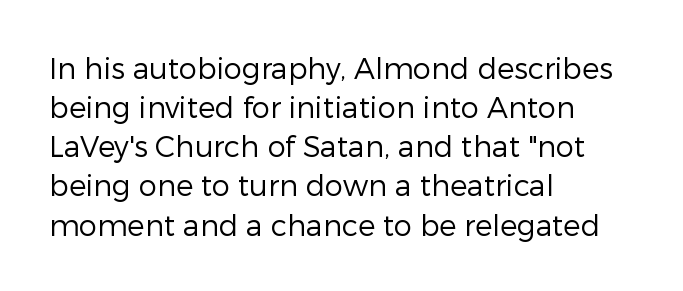
The lettering holds an erect, upright posture throughout. The letterforms sit at book weight or below. The text was rendered using a sans face with plain stroke endings. Underlining? Definitely not there. Vertical spacing — default.
